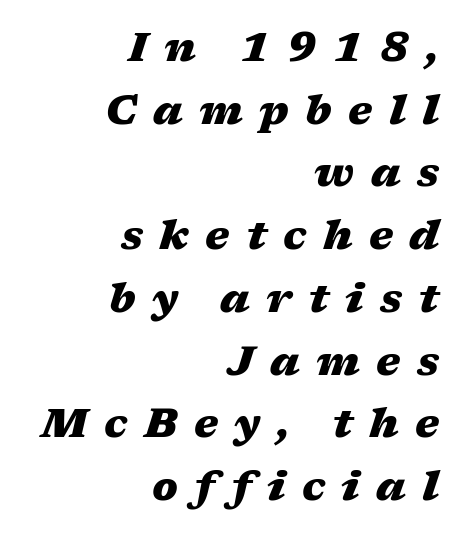
Q: Is the text bold? A: Yes.
Q: Is the text italic (slanted)? A: Yes, it leans right by about 17 degrees.
Q: Is the text underlined? A: No.
Q: How is the paragraph aligned? A: Right-aligned.
Q: Is the spacing between letters normal or unusually wide? A: Unusually wide.
Q: Is the spacing between lines tight, normal or loose? A: Normal.
Q: Width (condensed, normal, or wide)? A: Wide.
Q: Stroke contrast? A: Medium.
Q: x-height? A: Medium.
Q: Monospaced? A: No.
